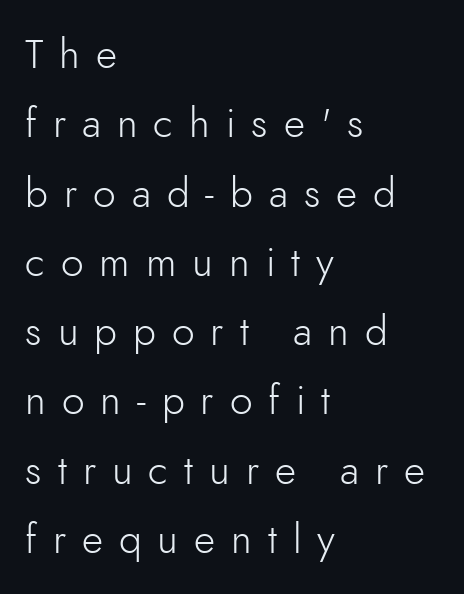
{"serif": "no", "italic": "no", "bold": "no", "weight": "light", "width": "normal", "stroke_contrast": "low", "x_height": "small", "monospaced": "no", "underline": "no", "align": "left", "line_spacing": "normal", "line_spacing_ratio": 1.69, "letter_spacing": "wide", "letter_spacing_em": 0.39, "glyph_px": 41}
